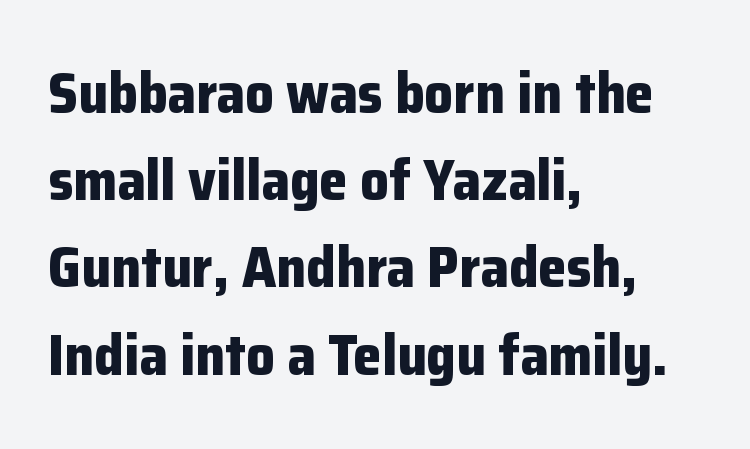
The glyphs have the mass of a bold cut. These lines are rendered in a variable-pitch font. Alignment: flush left. The rendering uses a moderate line-height, typical for paragraphs.
